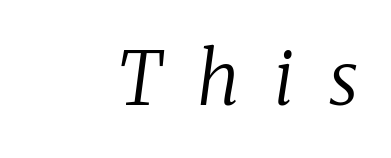
The designer went with a serif here, giving each stem small feet. The face used here has a pronounced slope to its letters. The rendering inserts visible extra space after every character. Where is the straight margin? On the right.
